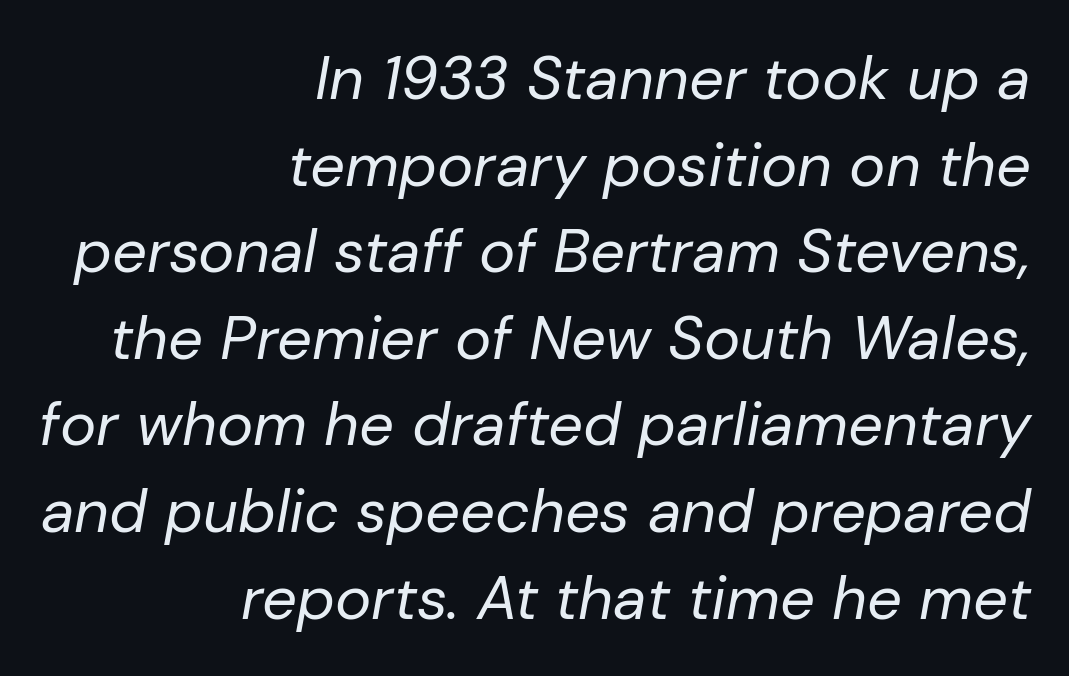
The ragged edge is on the left, which tells us the setting is flush right. The font is comparable to plain body text, perhaps lighter. When letters slant like this, we call the style italic. The space directly below the letters is spotless. Is there much room between lines? A standard amount, neither cramped nor airy. The face used here is proportionally spaced, like ordinary book or web type.
